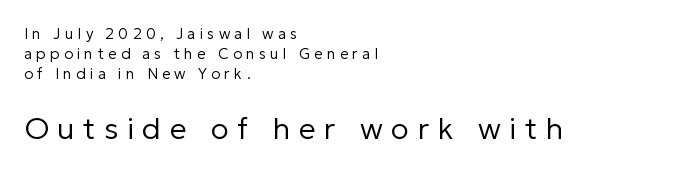
{"serif": "no", "italic": "no", "bold": "no", "weight": "regular", "width": "normal", "stroke_contrast": "low", "x_height": "medium", "monospaced": "no", "underline": "no", "align": "left", "line_spacing": "normal", "line_spacing_ratio": 1.35, "letter_spacing": "wide", "letter_spacing_em": 0.28, "larger_block": "second", "size_ratio": 2.0, "glyph_px": 30}
